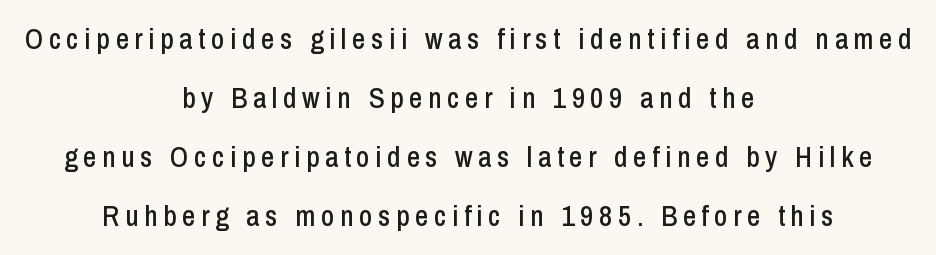
Q: Is the text italic (slanted)? A: No, it is upright.
Q: Is the typeface a serif or a sans-serif typeface? A: Sans-serif.
Q: Is the text underlined? A: No.
Q: How is the paragraph aligned? A: Centered.
Q: Is the spacing between lines tight, normal or loose? A: Loose.
Q: Width (condensed, normal, or wide)? A: Condensed.
Q: Stroke contrast? A: Low.
Q: x-height? A: Medium.
Q: Monospaced? A: No.
